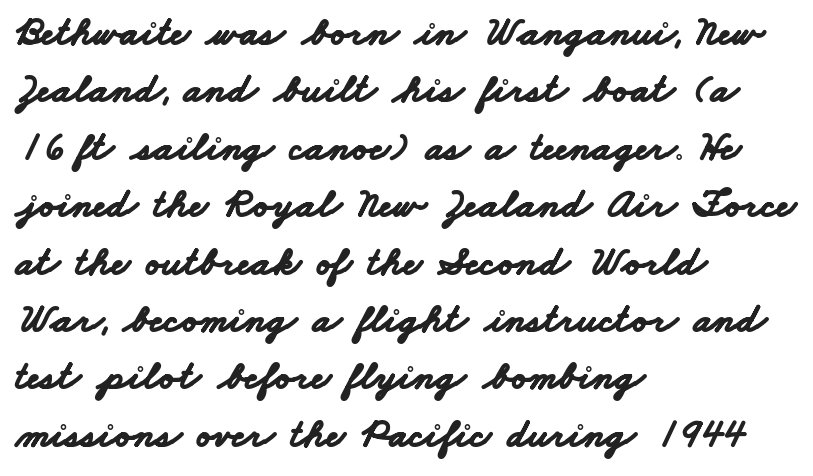
Q: Is the text bold? A: Yes.
Q: Is the typeface a serif or a sans-serif typeface? A: Sans-serif.
Q: Is the text underlined? A: No.
Q: How is the paragraph aligned? A: Left-aligned.
Q: Is the spacing between letters normal or unusually wide? A: Normal.
Q: Is the spacing between lines tight, normal or loose? A: Normal.
Q: Width (condensed, normal, or wide)? A: Wide.
Q: Stroke contrast? A: Low.
Q: x-height? A: Small.
Q: Monospaced? A: No.
